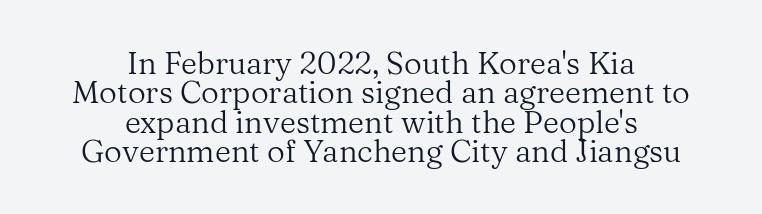
The image shows 31 px regular-weight serif type, upright; set centered, tight line spacing (0.95x), normal letter spacing, not underlined; medium stroke contrast and a medium x-height.
